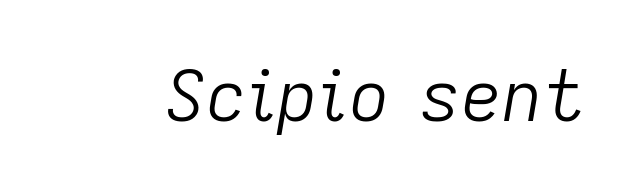
Honestly, the letter spacing is just normal — you wouldn't notice it. The letterforms sit at book weight or below. Spacing verdict: proportional, widths tailored to each character. Only glyphs here, with clear space below each row.
